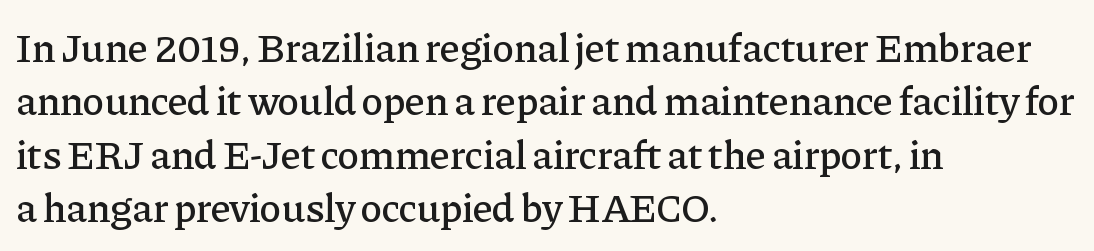
The passage shown is typed in a proportional face where columns would drift. Note: serifs present on the glyphs. Each new line begins a customary step beneath the previous one. The typesetter chose a ragged-right arrangement here.
